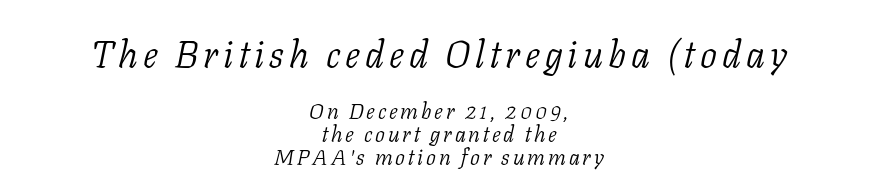
The whole block is typeset with a tilt. The leading is snug, giving the passage a crowded texture. In this sample the first text group is rendered at the bigger scale. Letters rest on an invisible, unmarked baseline.
